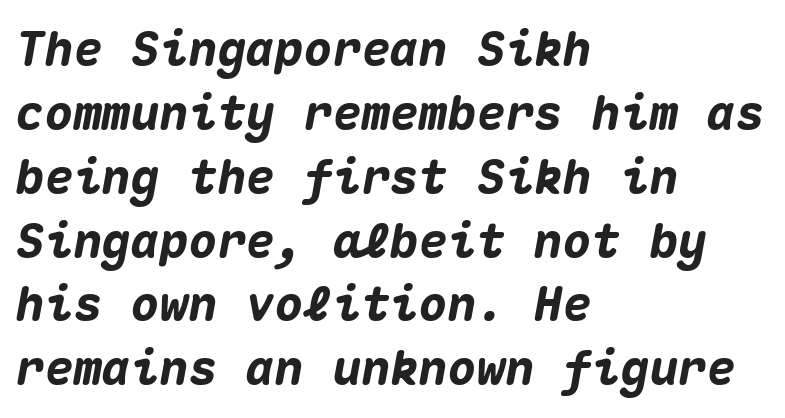
Q: Is the text bold? A: Yes.
Q: Is the text italic (slanted)? A: Yes, it leans right by about 10 degrees.
Q: Is the text underlined? A: No.
Q: How is the paragraph aligned? A: Left-aligned.
Q: Is the spacing between letters normal or unusually wide? A: Normal.
Q: Is the spacing between lines tight, normal or loose? A: Normal.
Q: Width (condensed, normal, or wide)? A: Normal.
Q: Stroke contrast? A: Medium.
Q: x-height? A: Medium.
Q: Monospaced? A: Yes.
